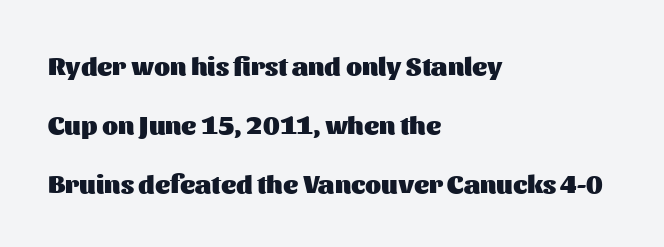
The image shows 26 px bold type, upright; set left-aligned, loose line spacing (2.27x), normal letter spacing, not underlined.
